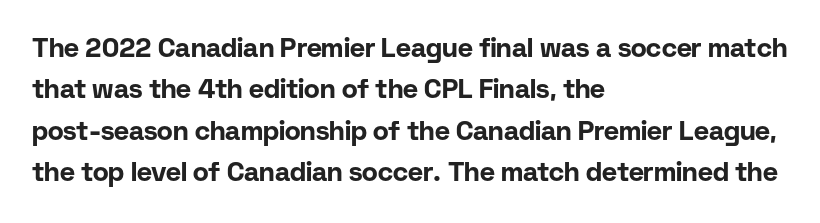
The image shows 26 px bold type, upright; set left-aligned, normal line spacing (1.59x), normal letter spacing, not underlined.
